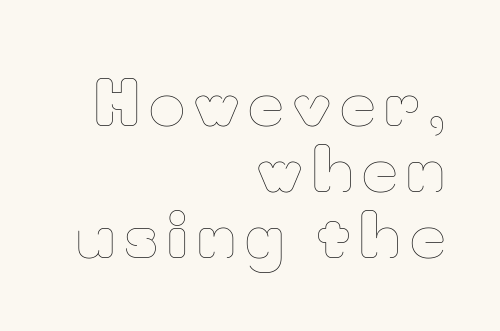
Q: Is the text bold? A: No.
Q: Is the text italic (slanted)? A: No, it is upright.
Q: Is the text underlined? A: No.
Q: How is the paragraph aligned? A: Right-aligned.
Q: Is the spacing between lines tight, normal or loose? A: Tight.
Q: Width (condensed, normal, or wide)? A: Normal.
Q: Stroke contrast? A: Low.
Q: x-height? A: Small.
Q: Monospaced? A: No.
